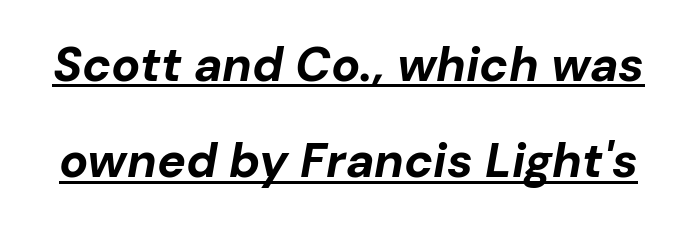
Does a line run under the words? Yes, clearly. Here the glyphs are tracked normally, forming tight word shapes. Looking at the ascenders, they clearly lean. Vertically, the passage feels expansive, rows floating well apart. The letters are bold, with thick, heavy strokes. Each letter keeps its own natural width here, so spacing adapts to shape.
